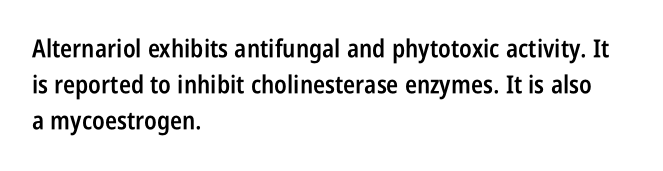
The image shows 25 px text type, upright; set left-aligned, normal line spacing (1.44x), normal letter spacing, not underlined.
